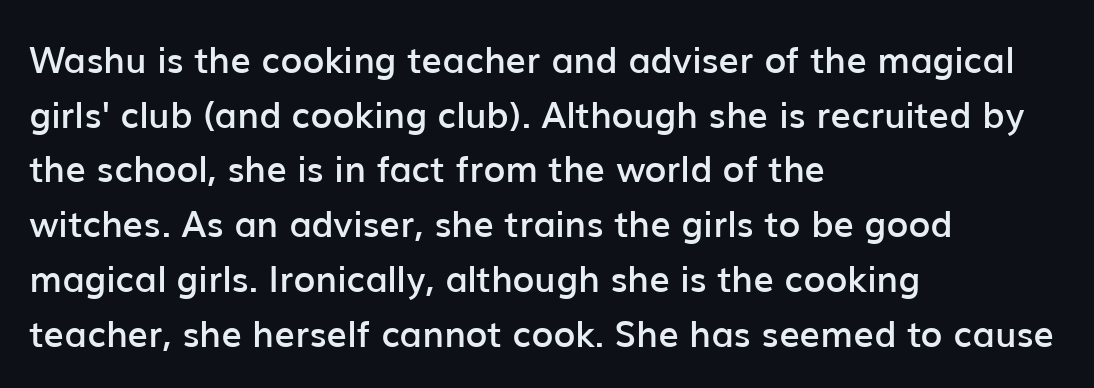
The image shows 36 px semibold sans-serif type, upright; set left-aligned, normal line spacing (1.52x), normal letter spacing, not underlined; low stroke contrast and a medium x-height.
